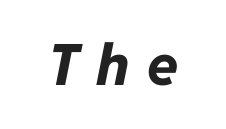
Q: Is the text bold? A: Yes.
Q: Is the text italic (slanted)? A: Yes, it leans right by about 11 degrees.
Q: Is the text underlined? A: No.
Q: Is the spacing between letters normal or unusually wide? A: Unusually wide.
Q: Width (condensed, normal, or wide)? A: Normal.
Q: Stroke contrast? A: Low.
Q: x-height? A: Medium.
Q: Monospaced? A: No.
